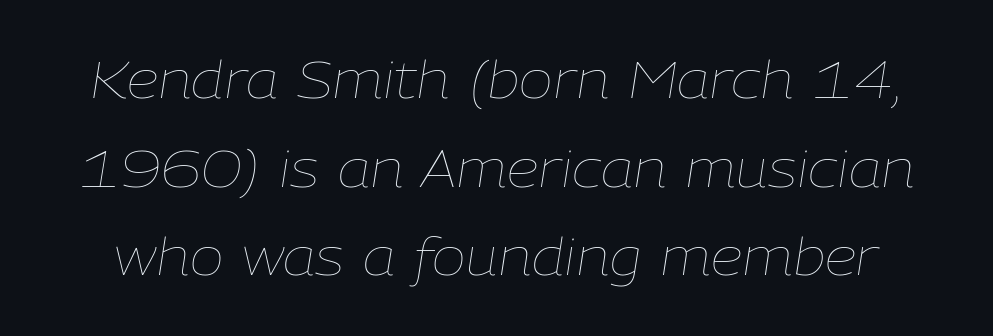
The font sits on the lighter half of the weight spectrum, regular included. The whole block is typeset with a tilt. The passage shown is not underscored anywhere. This rendering leaves character spacing at its baseline value.
